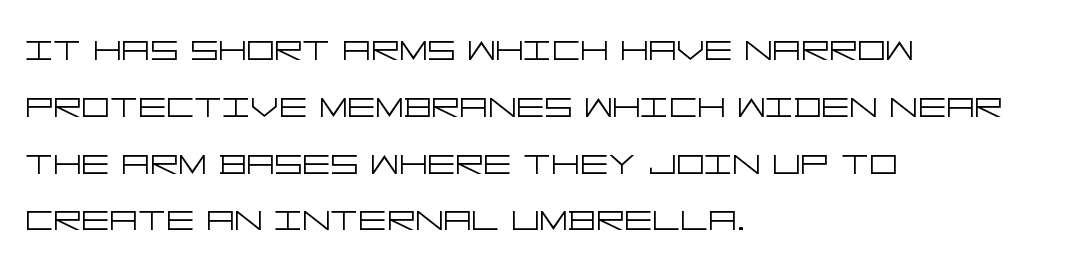
Successive baselines arrive at the customary interval. The typesetting does not lean heavy: it is not bold. The paragraph has a hard left edge and a soft right edge. Stroke terminals: plain, sans-serif. Vertical strokes here are truly vertical. Short note: letters normally spaced.
